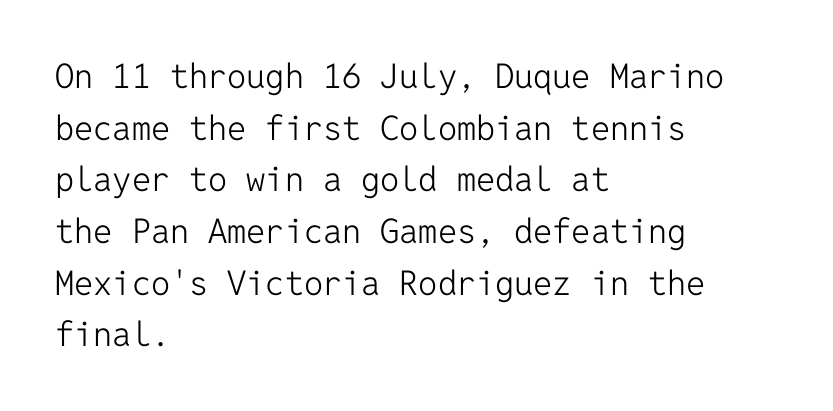
The strip under each line holds only bare page. These lines are composed in type without serifs. Nope, not italic — everything's standing straight. No extra tracking has been applied to these lines. Think of a typewriter: that constant character pitch is what you see here.
